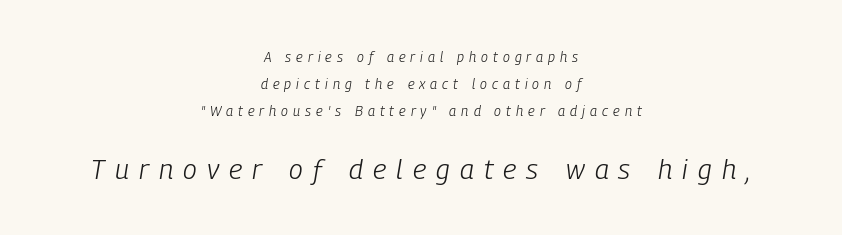
This reads as an unemphasized weight, regular at the heaviest. Here the glyphs are tracked loosely, breaking word shapes into spaced letters. Top chunk: small. Bottom chunk: large. Looking at the ascenders, they clearly lean. The baseline area is clear.
